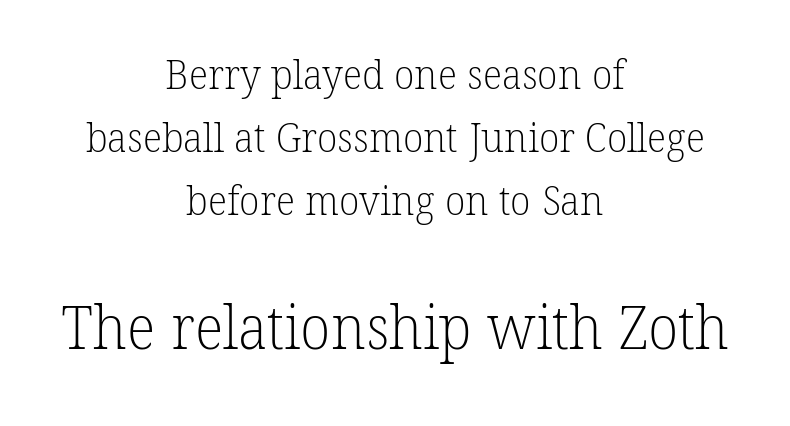
The image shows 61 px light serif type; set centered, normal line spacing (1.54x), normal letter spacing, not underlined; the second (bottom) block is 1.49x larger; low stroke contrast and a medium x-height.
